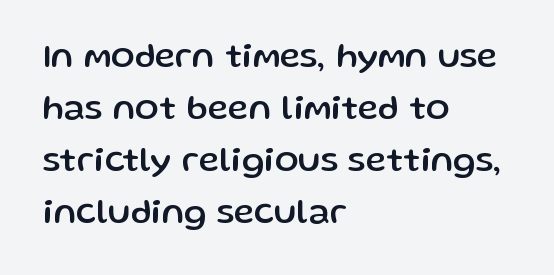
{"serif": "no", "italic": "no", "width": "normal", "stroke_contrast": "low", "x_height": "medium", "monospaced": "no", "underline": "no", "align": "left", "line_spacing": "normal", "line_spacing_ratio": 1.49, "letter_spacing": "normal", "letter_spacing_em": 0.0, "glyph_px": 35}
